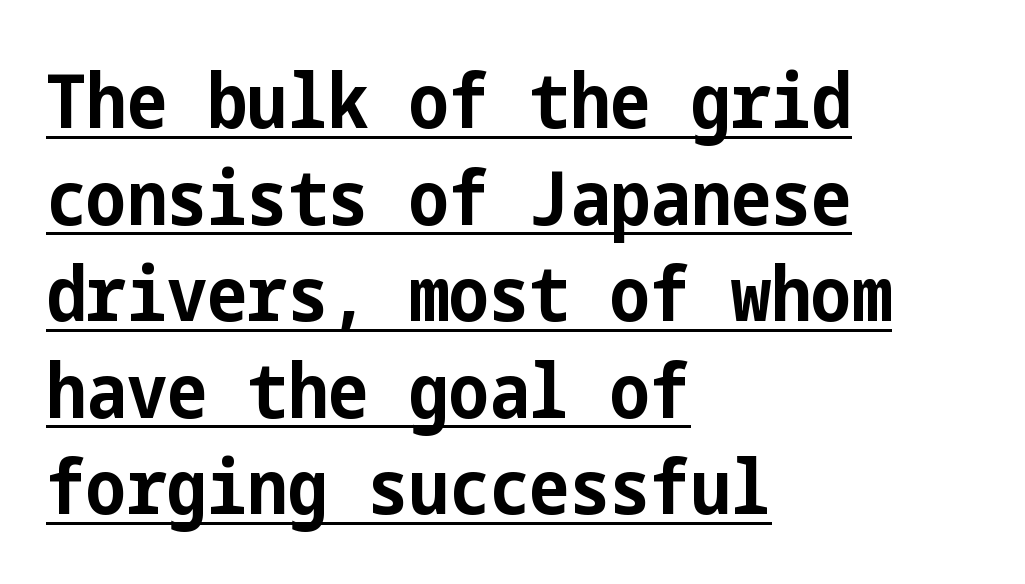
Q: Is the text bold? A: Yes.
Q: Is the text italic (slanted)? A: No, it is upright.
Q: Is the typeface a serif or a sans-serif typeface? A: Sans-serif.
Q: Is the text underlined? A: Yes.
Q: How is the paragraph aligned? A: Left-aligned.
Q: Is the spacing between letters normal or unusually wide? A: Normal.
Q: Is the spacing between lines tight, normal or loose? A: Normal.
Q: Width (condensed, normal, or wide)? A: Condensed.
Q: Stroke contrast? A: Low.
Q: x-height? A: Medium.
